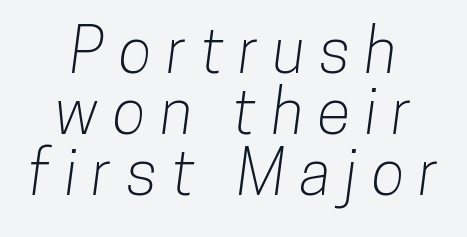
Q: Is the typeface a serif or a sans-serif typeface? A: Sans-serif.
Q: Is the text underlined? A: No.
Q: How is the paragraph aligned? A: Centered.
Q: Is the spacing between letters normal or unusually wide? A: Unusually wide.
Q: Is the spacing between lines tight, normal or loose? A: Tight.
Q: Width (condensed, normal, or wide)? A: Condensed.
Q: Stroke contrast? A: Low.
Q: x-height? A: Medium.
Q: Monospaced? A: No.
